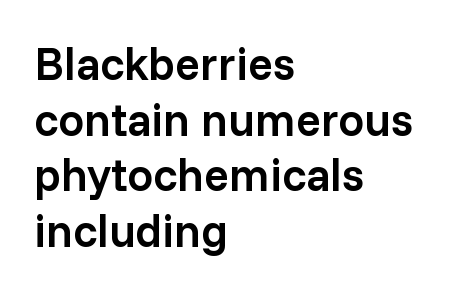
Stems and bowls a touch heavier than normal — semibold. This rendering uses left alignment, leaving the right contour irregular. Words appear dense and cohesive because spacing is normal. I'd call this a sans setting — the letters go barefoot.
